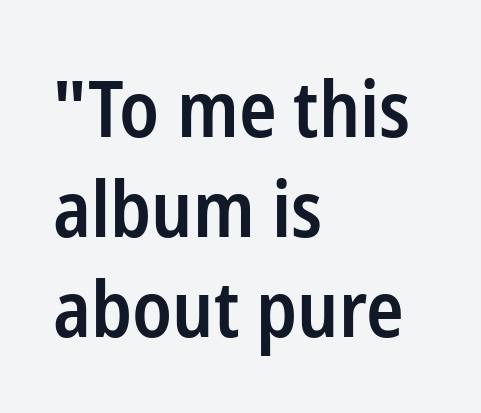
Line spacing here is normal. Each letter's strokes conclude bluntly, with no projecting serifs. This sample uses plain, unmodified letter spacing. In terms of weight, the rendering is demibold, just under bold.
